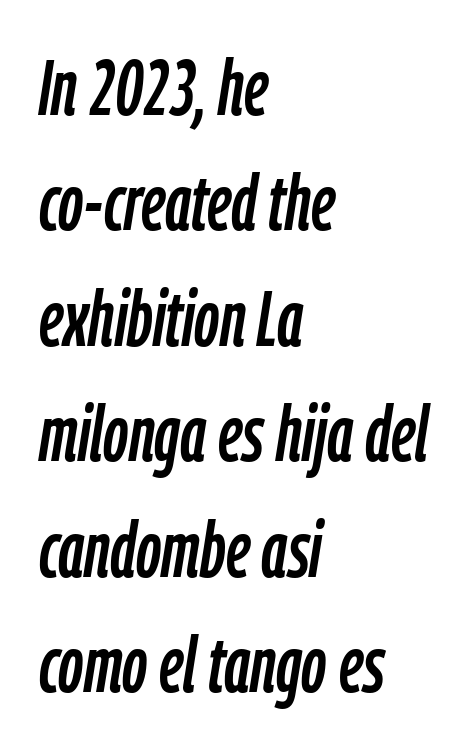
Q: Is the text italic (slanted)? A: Yes, it leans right by about 9 degrees.
Q: Is the text underlined? A: No.
Q: How is the paragraph aligned? A: Left-aligned.
Q: Is the spacing between letters normal or unusually wide? A: Normal.
Q: Is the spacing between lines tight, normal or loose? A: Normal.
Q: Width (condensed, normal, or wide)? A: Condensed.
Q: Stroke contrast? A: Low.
Q: x-height? A: Medium.
Q: Monospaced? A: No.
